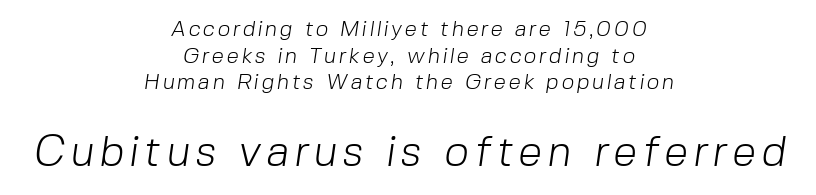
The image shows 43 px light sans-serif type; set centered, line spacing 1.21x, not underlined; the second (bottom) block is 1.95x larger; low stroke contrast and a medium x-height.
